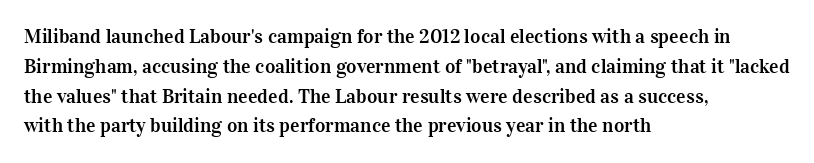
The image shows 20 px text type, upright; set left-aligned, normal line spacing (1.49x), normal letter spacing, not underlined.
